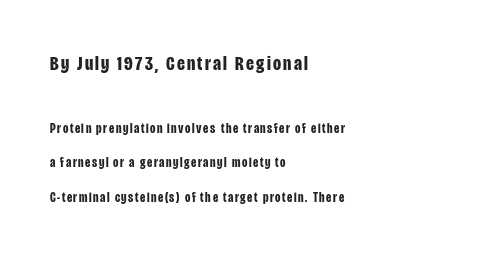
{"italic": "no", "bold": "yes", "underline": "no", "align": "left", "line_spacing": "loose", "line_spacing_ratio": 2.47, "larger_block": "first", "size_ratio": 1.5, "glyph_px": 21}
